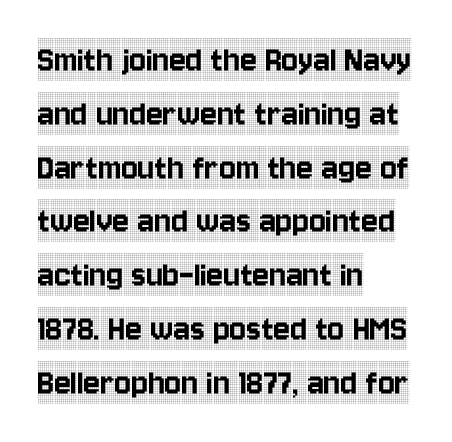
The words here are not underlined. The letters advance in unequal steps, a hallmark of proportional type. Glyph-to-glyph distance matches everyday printed text. The compositor pushed each line to the left boundary. To sum up the face: it has serifs. Regular leading.
